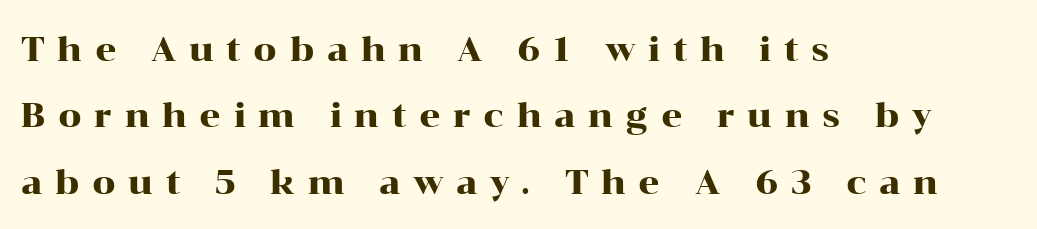
The image shows 33 px wide serif type, upright; set left-aligned, loose line spacing (2.01x), unusually wide letter spacing (+0.38 em), not underlined; high stroke contrast and a medium x-height.
